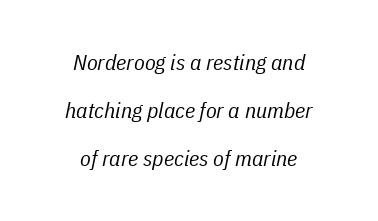
Q: Is the text bold? A: No.
Q: Is the text italic (slanted)? A: Yes, it leans right by about 11 degrees.
Q: Is the text underlined? A: No.
Q: How is the paragraph aligned? A: Centered.
Q: Is the spacing between letters normal or unusually wide? A: Normal.
Q: Is the spacing between lines tight, normal or loose? A: Loose.
